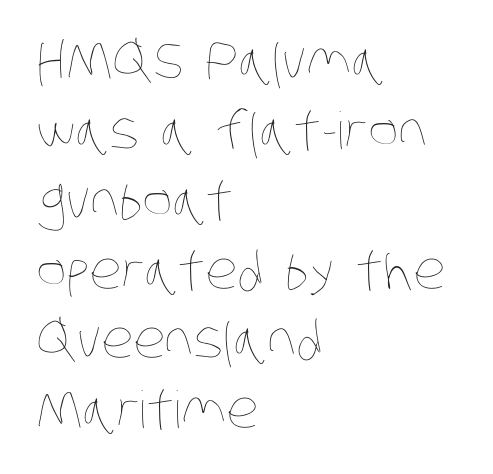
The image shows 51 px thin, condensed type; set left-aligned, normal line spacing (1.37x), normal letter spacing, not underlined; low stroke contrast and a large x-height.
